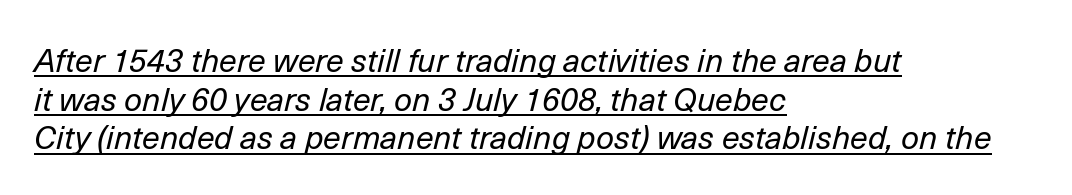
The tracking reads as untouched default to a designer's eye. Caption: lettering with a line underneath. Spacing verdict: proportional, widths tailored to each character. An italicized treatment has been applied to the whole sample.
